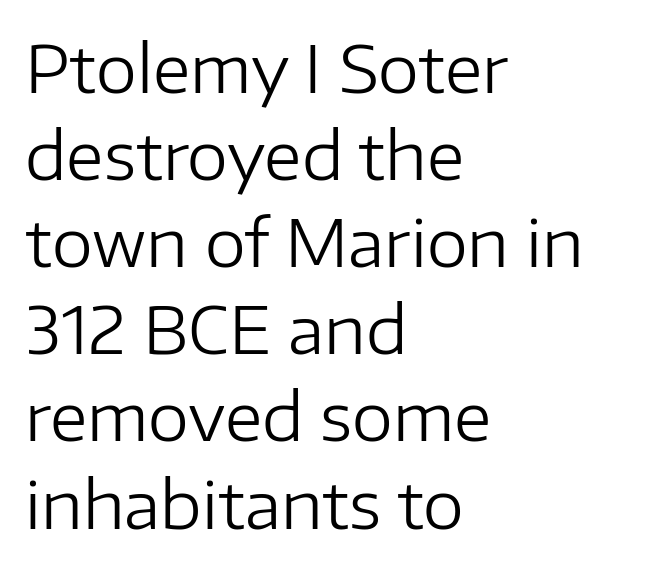
Quick note: underline off. In terms of letterspacing, this is plain default setting. Note the varied advance widths — an 'i' is clearly narrower than an 'm'. If you drew a line through each stem, it would be perfectly vertical. Horizontal bands of white between lines are of average thickness.
